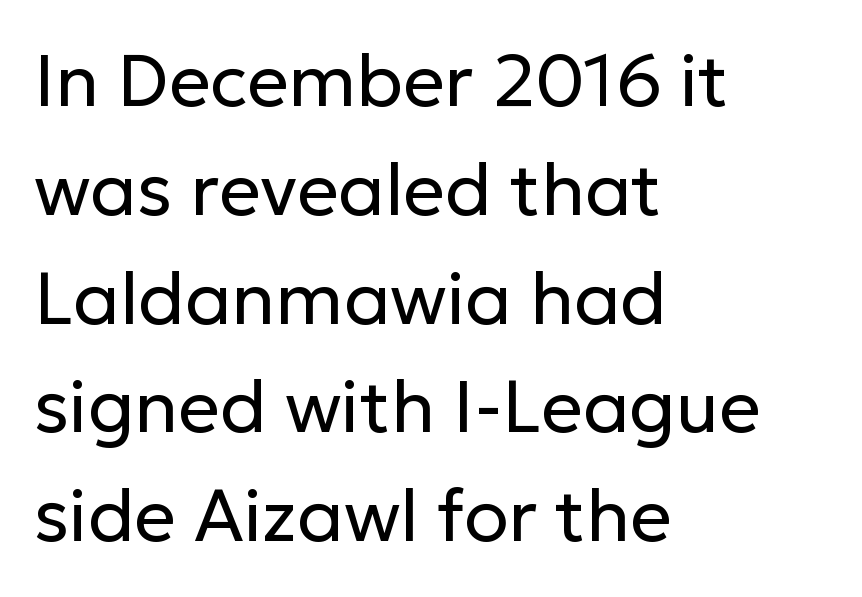
Baseline-to-baseline distance is the conventional proportion of letter height. Each letter keeps its own natural width here, so spacing adapts to shape. Do the letters lean? They stand straight. The font is comparable to plain body text, perhaps lighter. The text block is weighted toward the left margin, trailing off unevenly rightward. Each letter's strokes conclude bluntly, with no projecting serifs.
